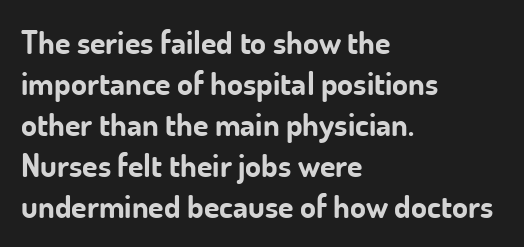
Q: Is the text bold? A: Yes.
Q: Is the text italic (slanted)? A: No, it is upright.
Q: Is the typeface a serif or a sans-serif typeface? A: Sans-serif.
Q: Is the text underlined? A: No.
Q: How is the paragraph aligned? A: Left-aligned.
Q: Is the spacing between letters normal or unusually wide? A: Normal.
Q: Is the spacing between lines tight, normal or loose? A: Normal.
Q: Width (condensed, normal, or wide)? A: Normal.
Q: Stroke contrast? A: Low.
Q: x-height? A: Small.
Q: Monospaced? A: No.
